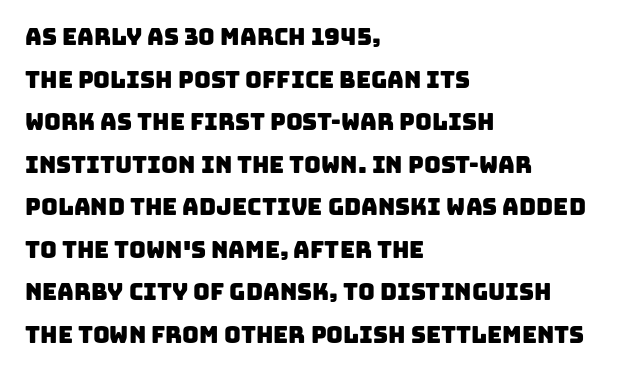
{"underline": "no", "align": "left", "line_spacing_ratio": 1.85, "letter_spacing": "normal", "letter_spacing_em": 0.0, "glyph_px": 23}
